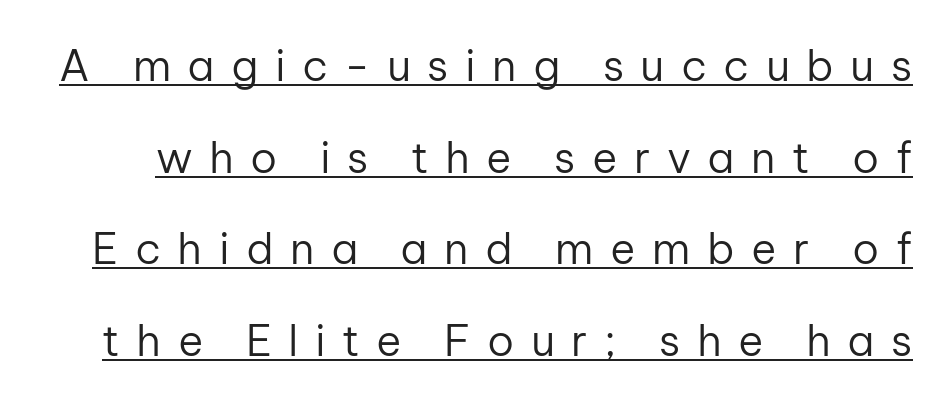
Q: Is the text bold? A: No.
Q: Is the text italic (slanted)? A: No, it is upright.
Q: Is the typeface a serif or a sans-serif typeface? A: Sans-serif.
Q: Is the text underlined? A: Yes.
Q: Is the spacing between letters normal or unusually wide? A: Unusually wide.
Q: Is the spacing between lines tight, normal or loose? A: Loose.
Q: Width (condensed, normal, or wide)? A: Normal.
Q: Stroke contrast? A: Low.
Q: x-height? A: Medium.
Q: Monospaced? A: No.
